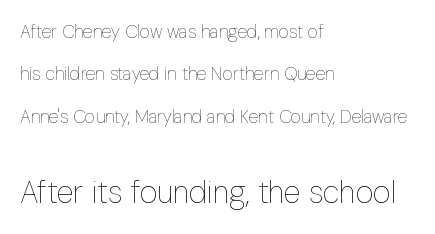
The image shows 31 px thin, condensed type, upright; set left-aligned, loose line spacing (2.36x), normal letter spacing, not underlined; the second (bottom) block is 1.72x larger; low stroke contrast and a medium x-height.
